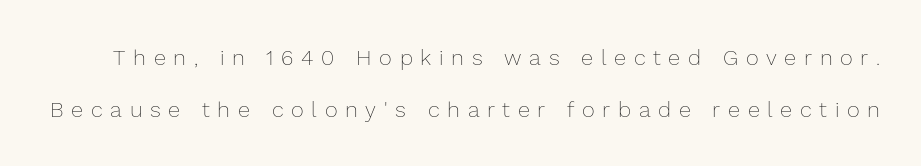
The image shows 22 px text type, upright; set loose line spacing (2.35x), unusually wide letter spacing (+0.35 em), not underlined.
